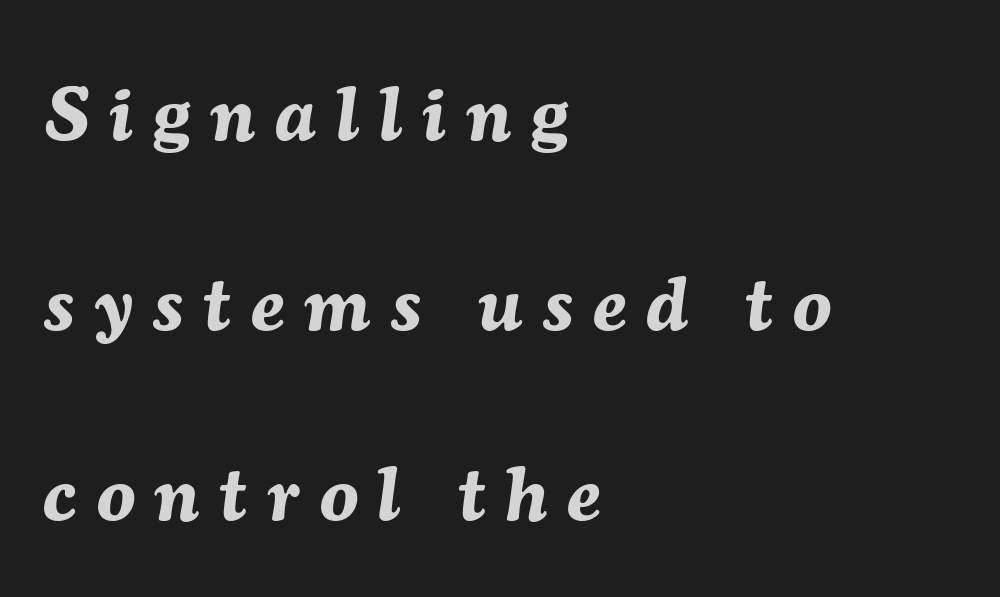
The image shows 77 px bold type, italic (leaning right); set left-aligned, loose line spacing (2.47x), unusually wide letter spacing (+0.26 em), not underlined; medium stroke contrast and a medium x-height.
